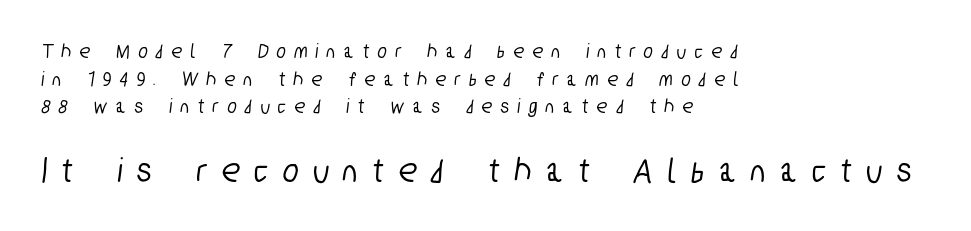
Q: Is the typeface a serif or a sans-serif typeface? A: Sans-serif.
Q: Is the text underlined? A: No.
Q: How is the paragraph aligned? A: Left-aligned.
Q: Is the spacing between letters normal or unusually wide? A: Unusually wide.
Q: Is the spacing between lines tight, normal or loose? A: Normal.
Q: Which block of text is set in a larger size, the first (top) or the second (bottom)? A: The second (bottom) one.
Q: Width (condensed, normal, or wide)? A: Condensed.
Q: Stroke contrast? A: Low.
Q: x-height? A: Medium.
Q: Monospaced? A: No.
